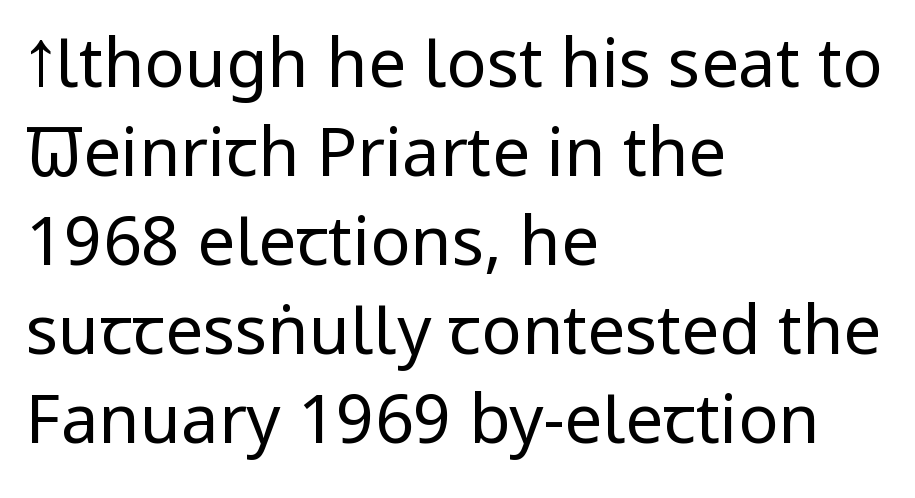
{"serif": "no", "italic": "no", "bold": "no", "weight": "regular", "width": "condensed", "stroke_contrast": "low", "x_height": "large", "monospaced": "no", "underline": "no", "align": "left", "line_spacing": "normal", "line_spacing_ratio": 1.33, "letter_spacing": "normal", "letter_spacing_em": 0.0, "glyph_px": 67}
